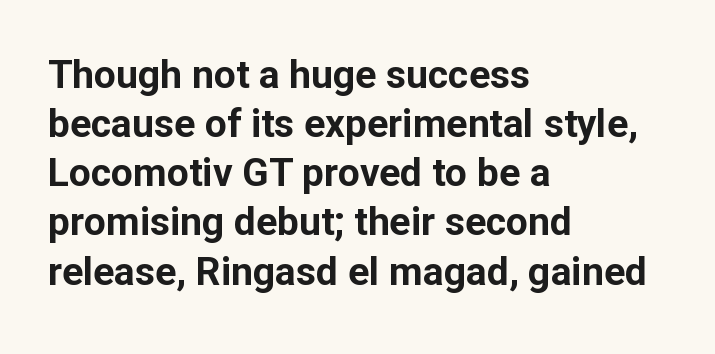
{"serif": "no", "italic": "no", "bold": "yes", "weight": "bold", "width": "normal", "stroke_contrast": "low", "x_height": "medium", "monospaced": "no", "underline": "no", "align": "left", "line_spacing": "normal", "line_spacing_ratio": 1.26, "letter_spacing": "normal", "letter_spacing_em": 0.0, "glyph_px": 39}
